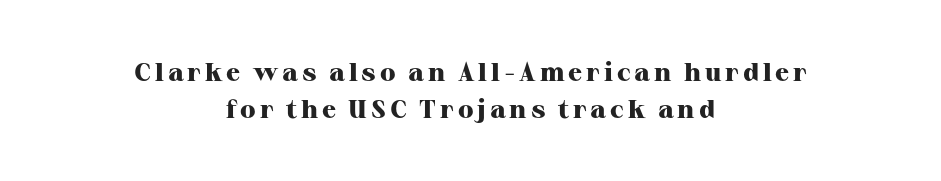
{"italic": "no", "bold": "yes", "underline": "no", "align": "center", "line_spacing": "normal", "line_spacing_ratio": 1.42, "glyph_px": 26}
